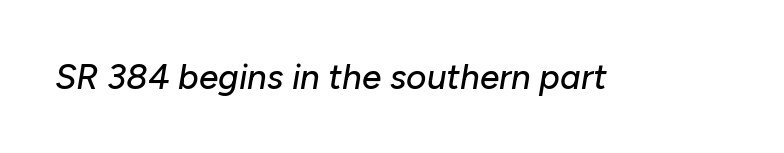
{"italic": "yes", "lean": "right", "slant_degrees": 10, "width": "normal", "stroke_contrast": "low", "x_height": "medium", "monospaced": "no", "underline": "no", "letter_spacing": "normal", "letter_spacing_em": 0.0, "glyph_px": 35}
